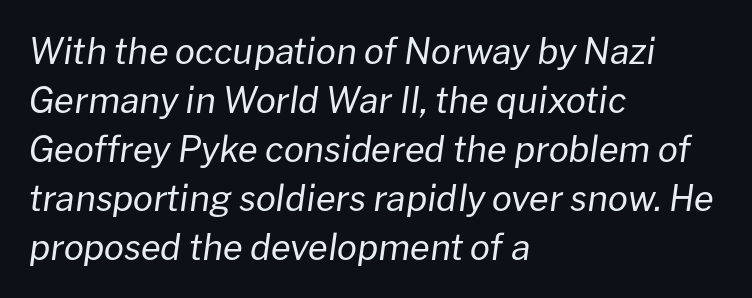
{"italic": "yes", "lean": "right", "slant_degrees": 8, "bold": "no", "weight": "regular", "width": "normal", "stroke_contrast": "low", "x_height": "medium", "monospaced": "no", "underline": "no", "align": "left", "line_spacing": "normal", "line_spacing_ratio": 1.36, "letter_spacing": "normal", "letter_spacing_em": 0.0, "glyph_px": 36}
